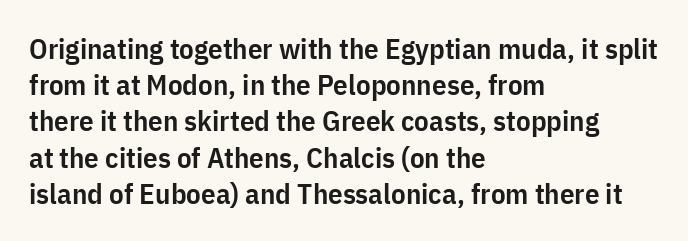
The image shows 29 px semibold, condensed sans-serif type, upright; set left-aligned, normal line spacing (1.25x), normal letter spacing, not underlined; low stroke contrast and a medium x-height.
